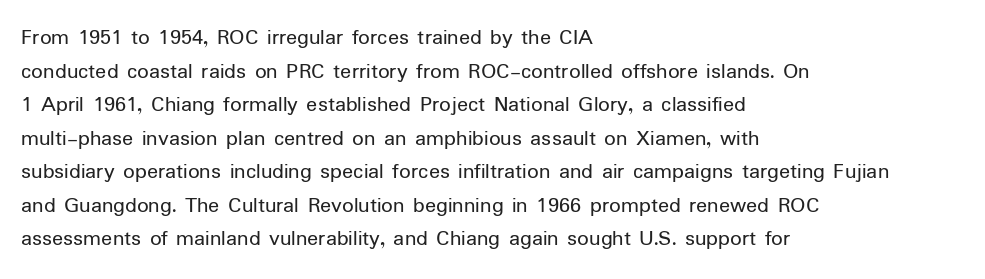
The image shows 23 px text type, upright; set left-aligned, normal line spacing (1.46x), normal letter spacing, not underlined.
